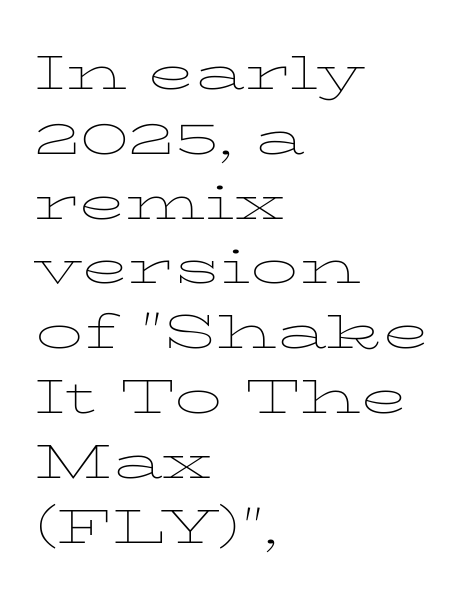
{"serif": "yes", "italic": "no", "bold": "no", "weight": "thin", "width": "wide", "stroke_contrast": "low", "x_height": "medium", "monospaced": "no", "underline": "no", "align": "left", "line_spacing": "normal", "line_spacing_ratio": 1.35, "letter_spacing": "normal", "letter_spacing_em": 0.0, "glyph_px": 48}
